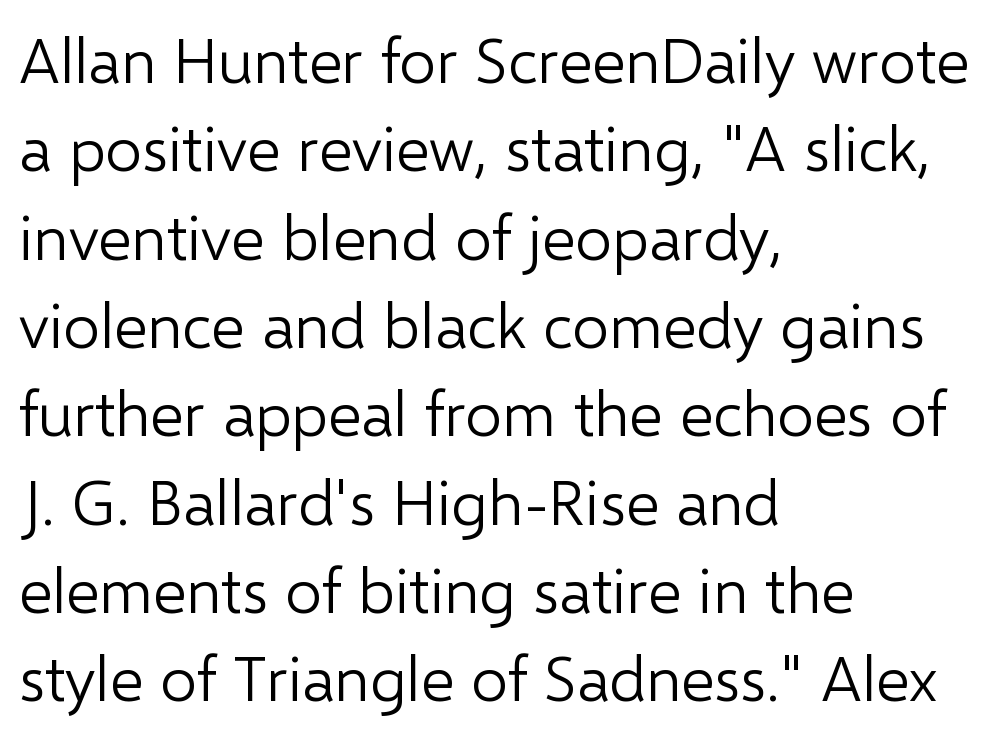
Q: Is the text bold? A: No.
Q: Is the text italic (slanted)? A: No, it is upright.
Q: Is the typeface a serif or a sans-serif typeface? A: Sans-serif.
Q: Is the text underlined? A: No.
Q: How is the paragraph aligned? A: Left-aligned.
Q: Is the spacing between letters normal or unusually wide? A: Normal.
Q: Is the spacing between lines tight, normal or loose? A: Normal.
Q: Width (condensed, normal, or wide)? A: Normal.
Q: Stroke contrast? A: Low.
Q: x-height? A: Medium.
Q: Monospaced? A: No.
